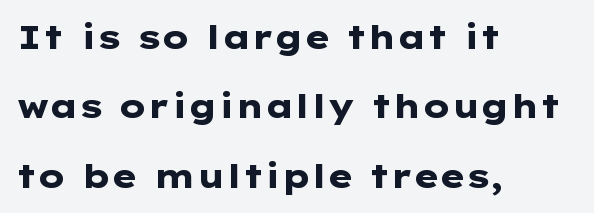
Teacher's note: observe the even left margin — that is flush-left alignment. Here the designer chose a conventional face with non-uniform glyph widths. Emphasis by weight is at full strength: bold. Descender tails drop into unmarked territory. Standard letterfit; no display-style spreading of the glyphs.
